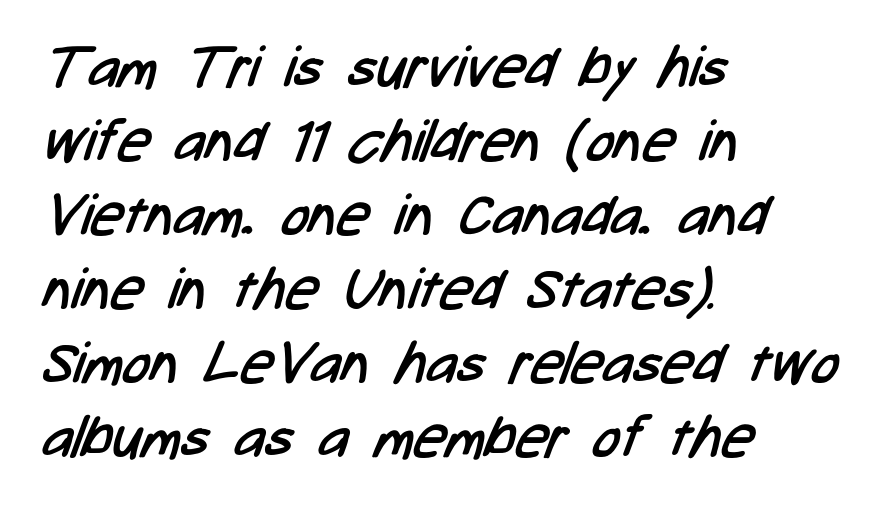
Regarding leading, the lines here are spaced in the standard way. The text block is weighted toward the left margin, trailing off unevenly rightward. Plain, unruled lines of type. The designer went with a sans here, leaving each stem footless.
